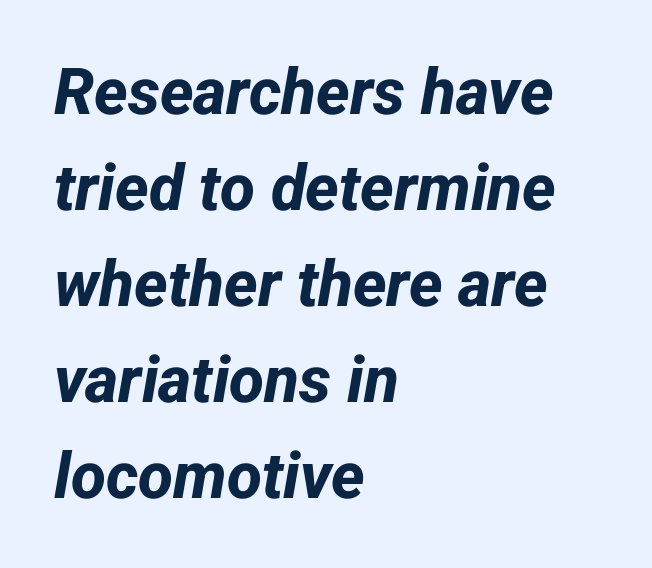
Notice how thick the strokes are: this is what a full bold looks like. Varying glyph widths throughout — classic text-font behaviour. The rendering anchors every line to the left-hand side. Observe the ordinary spacing: letters are neighbours, not strangers. Type without underlining.
